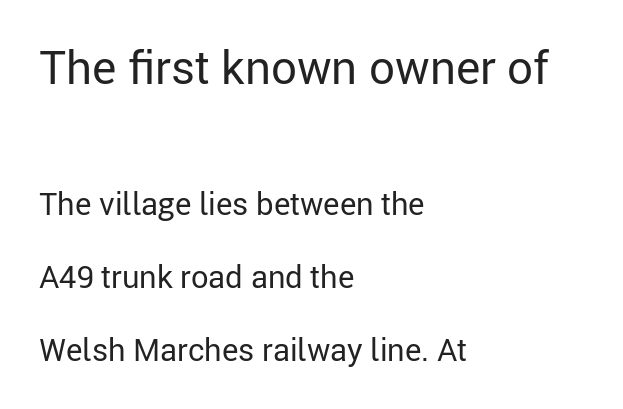
The image shows 46 px regular-weight sans-serif type, upright; set left-aligned, loose line spacing (2.35x), normal letter spacing, not underlined; the first (top) block is 1.48x larger; low stroke contrast and a medium x-height.
